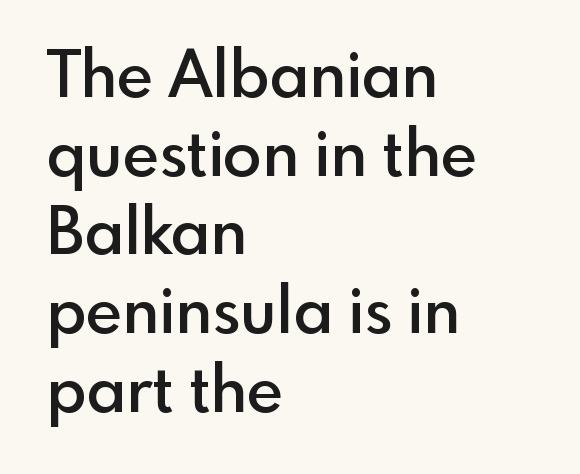
The image shows 64 px semibold sans-serif type, upright; set left-aligned, line spacing 1.23x, normal letter spacing, not underlined; a small x-height.
